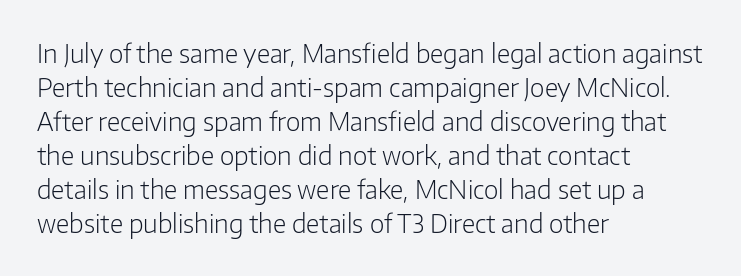
Q: Is the text bold? A: No.
Q: Is the text italic (slanted)? A: No, it is upright.
Q: Is the text underlined? A: No.
Q: How is the paragraph aligned? A: Left-aligned.
Q: Is the spacing between letters normal or unusually wide? A: Normal.
Q: Is the spacing between lines tight, normal or loose? A: Normal.
